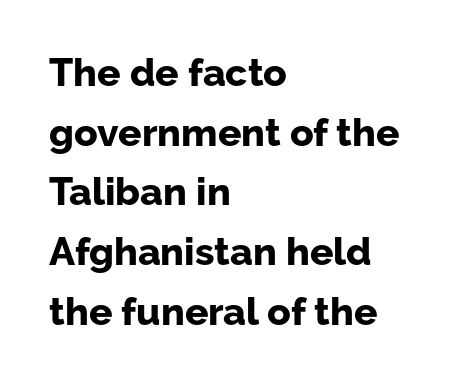
Q: Is the text bold? A: Yes.
Q: Is the text italic (slanted)? A: No, it is upright.
Q: Is the typeface a serif or a sans-serif typeface? A: Sans-serif.
Q: Is the text underlined? A: No.
Q: How is the paragraph aligned? A: Left-aligned.
Q: Is the spacing between letters normal or unusually wide? A: Normal.
Q: Is the spacing between lines tight, normal or loose? A: Normal.
Q: Width (condensed, normal, or wide)? A: Normal.
Q: Stroke contrast? A: Low.
Q: x-height? A: Medium.
Q: Monospaced? A: No.
